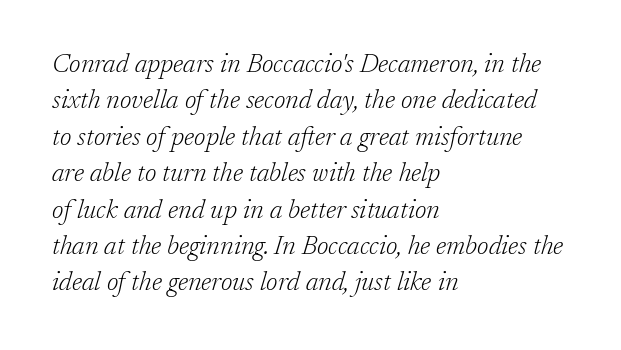
The image shows 26 px text type, italic (leaning right); set left-aligned, normal line spacing (1.4x), normal letter spacing, not underlined.
